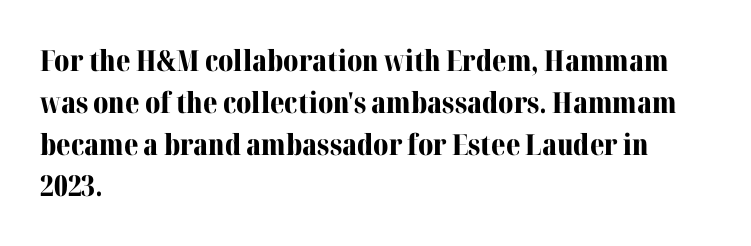
Q: Is the text bold? A: Yes.
Q: Is the text italic (slanted)? A: No, it is upright.
Q: Is the typeface a serif or a sans-serif typeface? A: Serif.
Q: Is the text underlined? A: No.
Q: How is the paragraph aligned? A: Left-aligned.
Q: Is the spacing between letters normal or unusually wide? A: Normal.
Q: Is the spacing between lines tight, normal or loose? A: Normal.
Q: Width (condensed, normal, or wide)? A: Normal.
Q: Stroke contrast? A: Medium.
Q: x-height? A: Medium.
Q: Monospaced? A: No.
